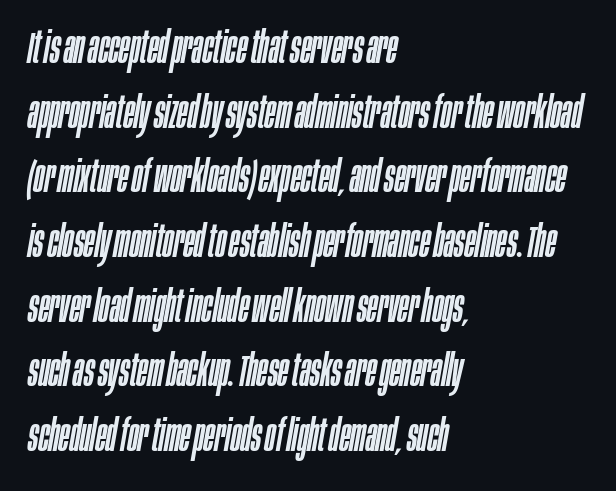
{"italic": "yes", "lean": "right", "slant_degrees": 10, "width": "condensed", "stroke_contrast": "low", "x_height": "large", "monospaced": "no", "underline": "no", "align": "left", "line_spacing": "normal", "line_spacing_ratio": 1.47, "letter_spacing": "normal", "letter_spacing_em": 0.0, "glyph_px": 44}
